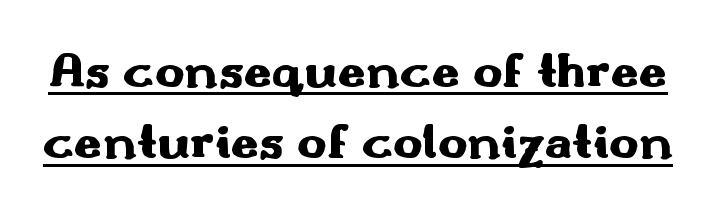
{"serif": "no", "italic": "no", "bold": "yes", "weight": "heavy", "width": "wide", "stroke_contrast": "medium", "x_height": "small", "monospaced": "no", "underline": "yes", "line_spacing": "normal", "line_spacing_ratio": 1.43, "letter_spacing": "normal", "letter_spacing_em": 0.0, "glyph_px": 50}
